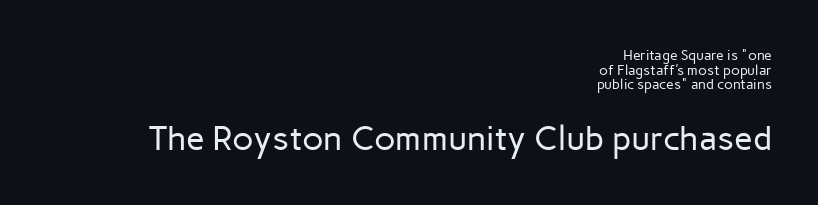
Q: Is the text bold? A: No.
Q: Is the text italic (slanted)? A: No, it is upright.
Q: Is the typeface a serif or a sans-serif typeface? A: Sans-serif.
Q: Is the text underlined? A: No.
Q: How is the paragraph aligned? A: Right-aligned.
Q: Is the spacing between letters normal or unusually wide? A: Normal.
Q: Is the spacing between lines tight, normal or loose? A: Tight.
Q: Which block of text is set in a larger size, the first (top) or the second (bottom)? A: The second (bottom) one.
Q: Width (condensed, normal, or wide)? A: Normal.
Q: Stroke contrast? A: Low.
Q: x-height? A: Medium.
Q: Monospaced? A: No.
